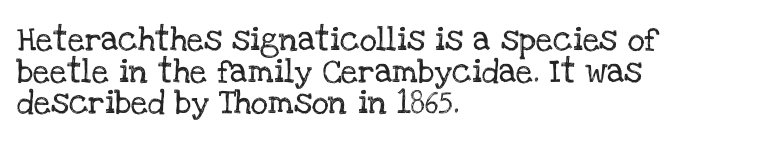
The letterforms sit shoulder to shoulder at normal distance. In terms of leading, this rendering sits right in the middle. The rendering anchors every line to the left-hand side. Style check: upright.
